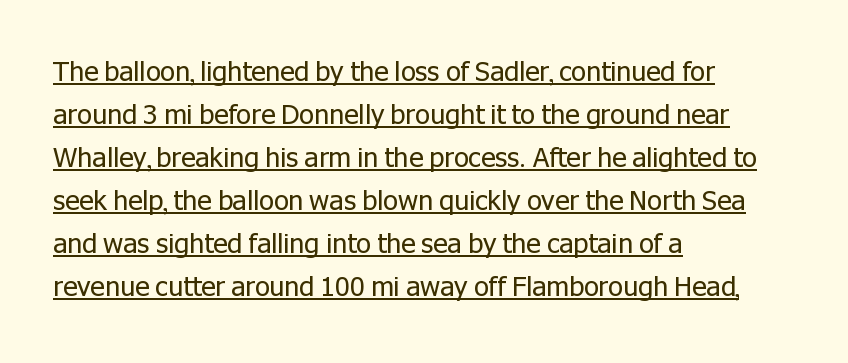
Q: Is the text bold? A: No.
Q: Is the text italic (slanted)? A: No, it is upright.
Q: Is the text underlined? A: Yes.
Q: How is the paragraph aligned? A: Left-aligned.
Q: Is the spacing between letters normal or unusually wide? A: Normal.
Q: Is the spacing between lines tight, normal or loose? A: Normal.
